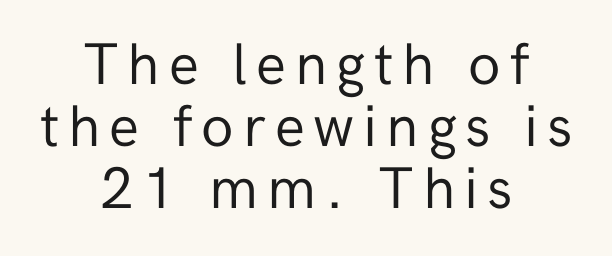
{"serif": "no", "italic": "no", "bold": "no", "weight": "regular", "width": "normal", "stroke_contrast": "low", "x_height": "medium", "monospaced": "no", "underline": "no", "align": "center", "line_spacing": "tight", "line_spacing_ratio": 1.05, "glyph_px": 59}
